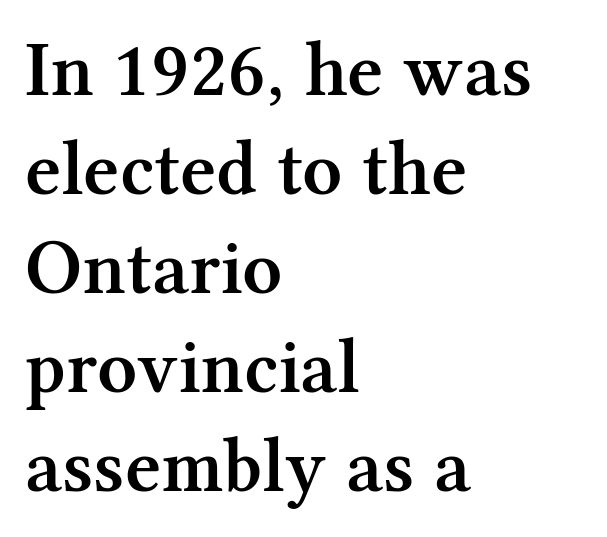
{"serif": "yes", "italic": "no", "bold": "semi", "weight": "semibold", "width": "normal", "stroke_contrast": "medium", "x_height": "medium", "monospaced": "no", "underline": "no", "align": "left", "line_spacing": "normal", "line_spacing_ratio": 1.27, "letter_spacing": "normal", "letter_spacing_em": 0.0, "glyph_px": 78}
